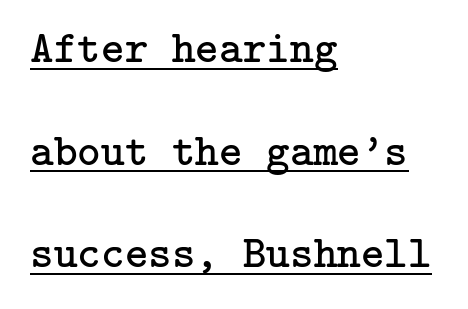
The image shows 45 px regular-weight serif type, upright; set left-aligned, loose line spacing (2.28x), normal letter spacing, underlined; low stroke contrast and a medium x-height.
